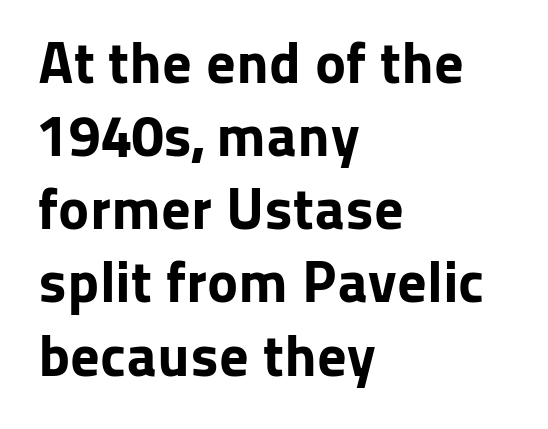
The image shows 59 px bold sans-serif type, upright; set left-aligned, line spacing 1.24x, normal letter spacing, not underlined; low stroke contrast and a medium x-height.
